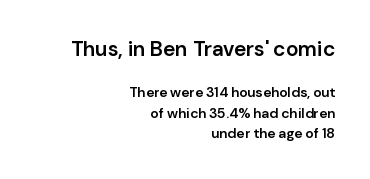
The image shows 21 px text type, upright; set right-aligned, normal line spacing (1.48x), normal letter spacing, not underlined; the first (top) block is 1.5x larger.
